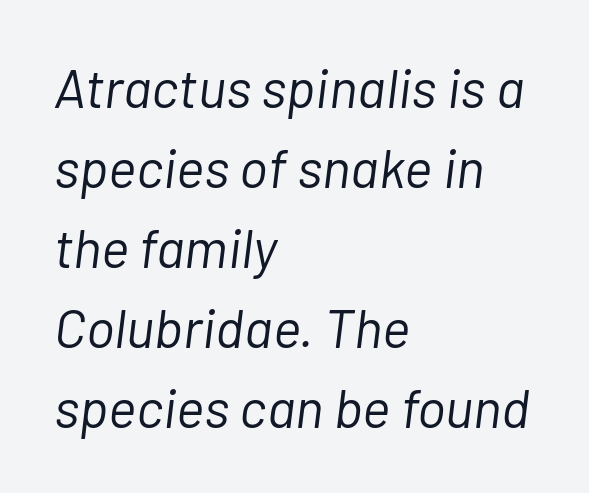
The image shows 54 px light type, italic (leaning right); set left-aligned, normal line spacing (1.48x), normal letter spacing, not underlined; low stroke contrast and a medium x-height.
